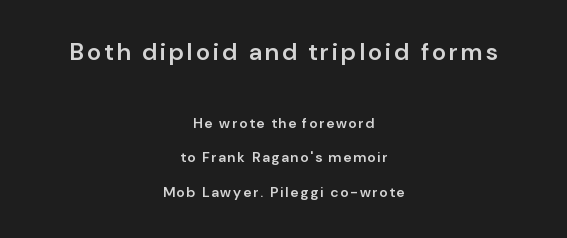
Q: Is the text bold? A: Semi-bold.
Q: Is the text italic (slanted)? A: No, it is upright.
Q: Is the text underlined? A: No.
Q: How is the paragraph aligned? A: Centered.
Q: Is the spacing between lines tight, normal or loose? A: Loose.
Q: Which block of text is set in a larger size, the first (top) or the second (bottom)? A: The first (top) one.
